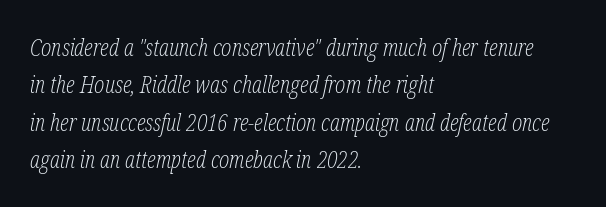
The passage shown leans; its letterforms are oblique. Underline: absent. Inter-character spacing is left at the font's built-in metrics. A quiet, ordinary-to-light weight characterises the typeface.
